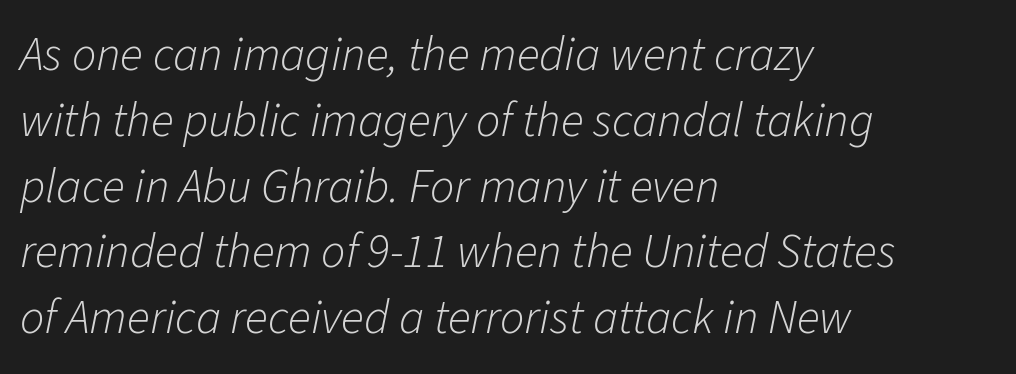
Q: Is the text bold? A: No.
Q: Is the text italic (slanted)? A: Yes, it leans right by about 11 degrees.
Q: Is the text underlined? A: No.
Q: How is the paragraph aligned? A: Left-aligned.
Q: Is the spacing between letters normal or unusually wide? A: Normal.
Q: Is the spacing between lines tight, normal or loose? A: Normal.
Q: Width (condensed, normal, or wide)? A: Normal.
Q: Stroke contrast? A: Low.
Q: x-height? A: Medium.
Q: Monospaced? A: No.
